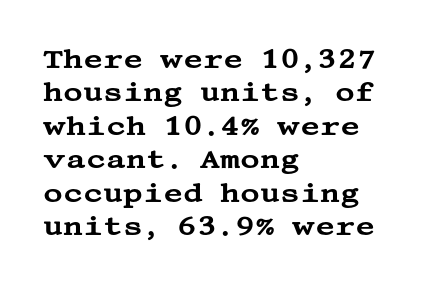
The image shows 27 px text type, upright; set left-aligned, line spacing 1.24x, normal letter spacing, not underlined.
